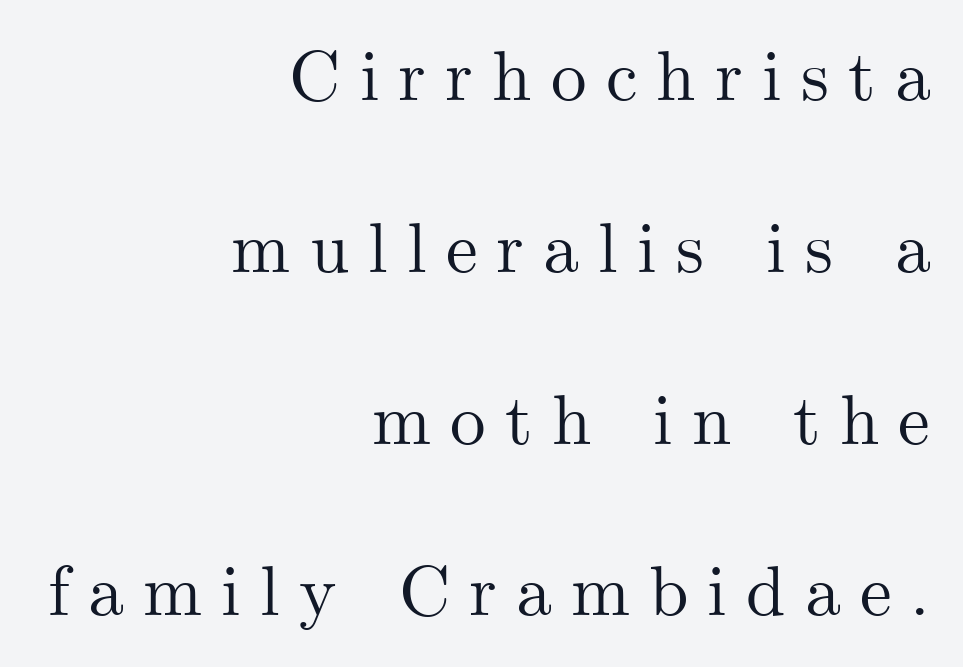
{"serif": "yes", "italic": "no", "width": "normal", "stroke_contrast": "medium", "x_height": "small", "monospaced": "no", "underline": "no", "align": "right", "line_spacing": "loose", "line_spacing_ratio": 2.42, "letter_spacing": "wide", "letter_spacing_em": 0.27, "glyph_px": 71}
